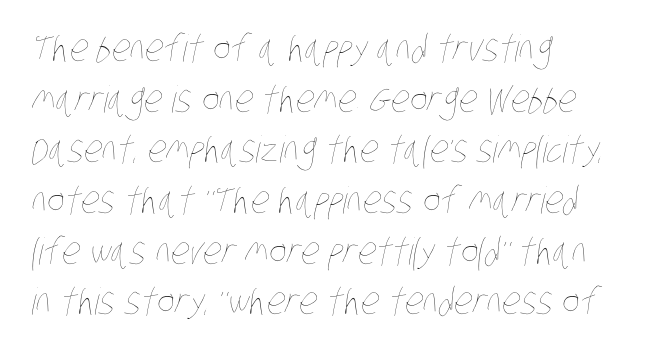
The image shows 37 px thin, condensed type; set left-aligned, normal line spacing (1.37x), normal letter spacing, not underlined; low stroke contrast and a large x-height.
